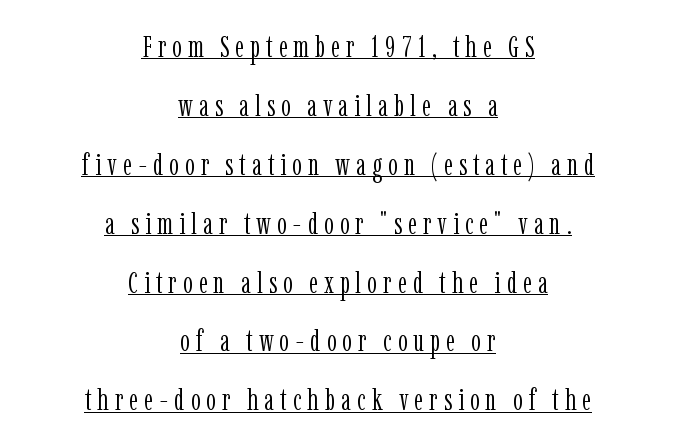
{"serif": "yes", "italic": "no", "bold": "no", "weight": "light", "width": "condensed", "stroke_contrast": "low", "x_height": "medium", "monospaced": "no", "underline": "yes", "align": "center", "line_spacing": "loose", "line_spacing_ratio": 1.9, "glyph_px": 31}
